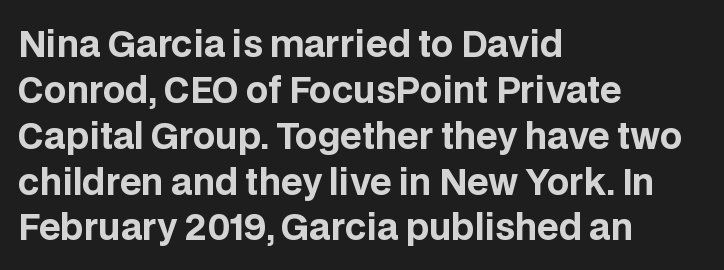
{"serif": "no", "italic": "no", "bold": "yes", "weight": "bold", "width": "normal", "stroke_contrast": "low", "x_height": "large", "monospaced": "no", "underline": "no", "align": "left", "line_spacing": "normal", "line_spacing_ratio": 1.31, "letter_spacing": "normal", "letter_spacing_em": 0.0, "glyph_px": 35}
